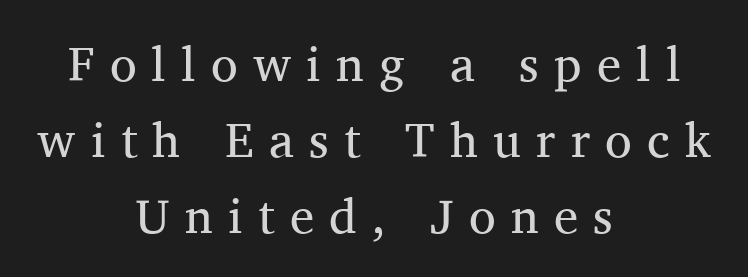
Compared with typical body copy, the letter spacing here is much looser. The rows are spaced the way most documents space them. The rendering uses natural spacing where letterforms have individual widths. Bare-footed words on every line.
